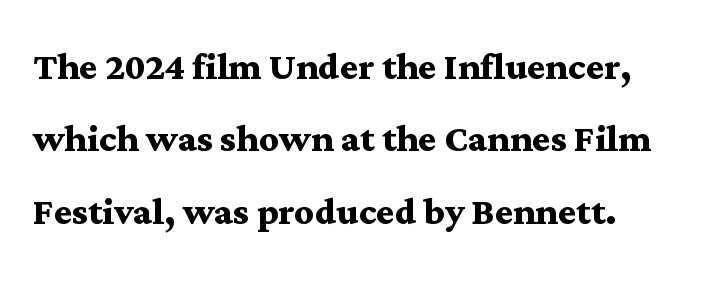
Q: Is the text bold? A: Yes.
Q: Is the text italic (slanted)? A: No, it is upright.
Q: Is the typeface a serif or a sans-serif typeface? A: Serif.
Q: Is the text underlined? A: No.
Q: How is the paragraph aligned? A: Left-aligned.
Q: Is the spacing between letters normal or unusually wide? A: Normal.
Q: Is the spacing between lines tight, normal or loose? A: Normal.
Q: Width (condensed, normal, or wide)? A: Wide.
Q: Stroke contrast? A: Medium.
Q: x-height? A: Medium.
Q: Monospaced? A: No.
